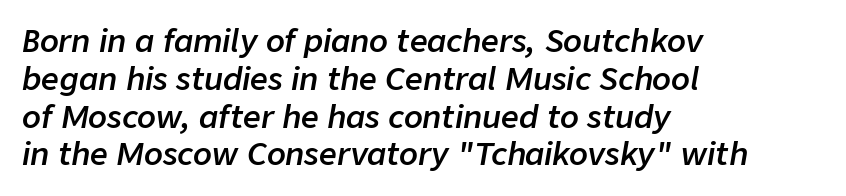
{"italic": "yes", "lean": "right", "slant_degrees": 9, "bold": "semi", "weight": "semibold", "width": "normal", "stroke_contrast": "low", "x_height": "medium", "monospaced": "no", "underline": "no", "align": "left", "line_spacing_ratio": 1.22, "letter_spacing": "normal", "letter_spacing_em": 0.0, "glyph_px": 31}
